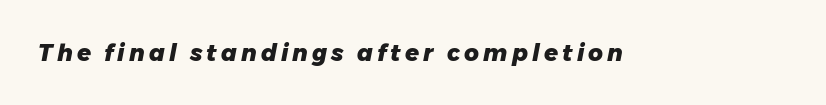
{"italic": "yes", "lean": "right", "slant_degrees": 11, "bold": "yes", "underline": "no", "glyph_px": 23}
